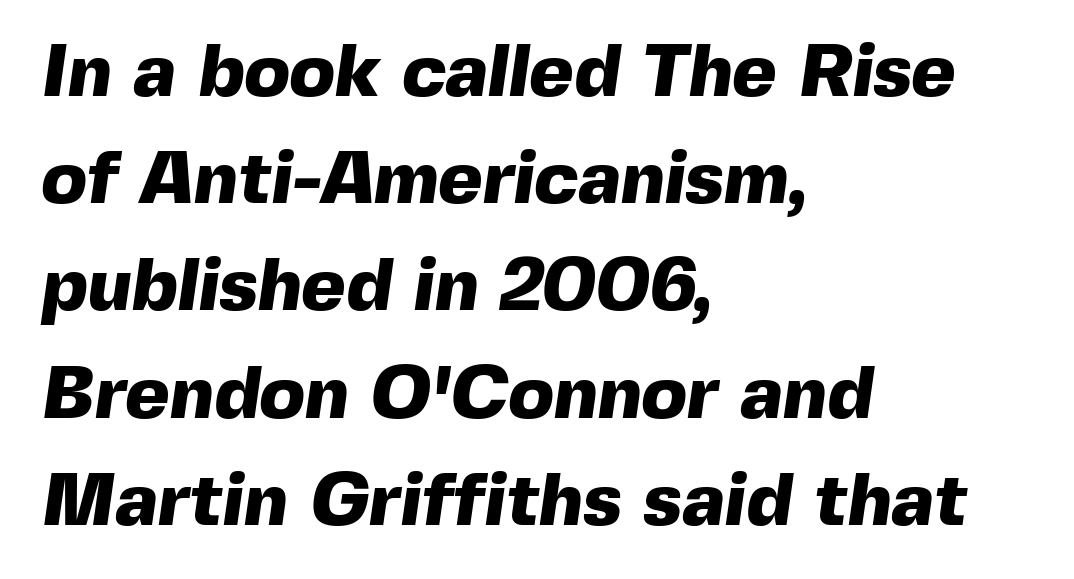
This rendering employs a face without finishing strokes, i.e., a sans-serif. Normally led — the rows are evenly, conventionally spaced. The face used here is proportionally spaced, like ordinary book or web type. Every row of glyphs begins at an identical x-position on the left. Underline: absent. Between one letter and the next there's only the usual sliver of space.
